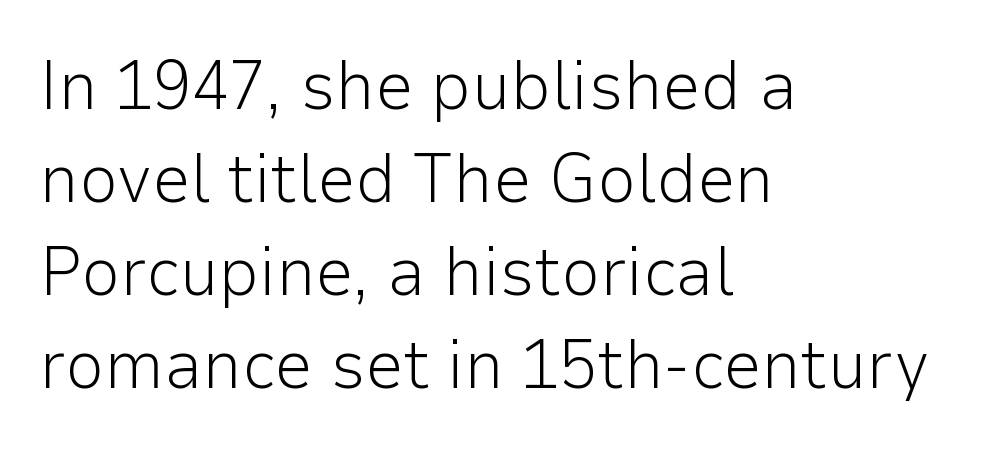
{"serif": "no", "italic": "no", "bold": "no", "weight": "light", "width": "normal", "stroke_contrast": "low", "x_height": "medium", "monospaced": "no", "underline": "no", "align": "left", "line_spacing": "normal", "line_spacing_ratio": 1.35, "letter_spacing": "normal", "letter_spacing_em": 0.0, "glyph_px": 69}
